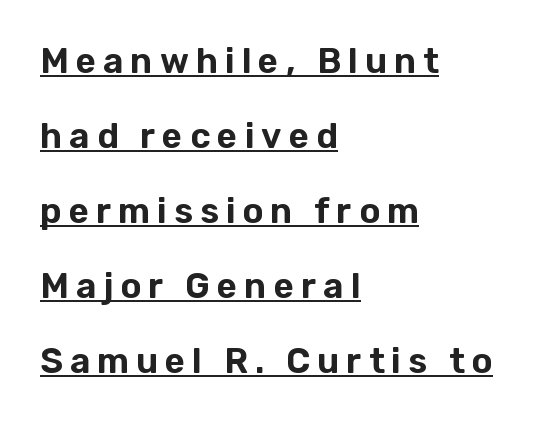
The image shows 35 px sans-serif type, upright; set left-aligned, loose line spacing (2.14x), unusually wide letter spacing (+0.2 em), underlined; low stroke contrast and a medium x-height.
